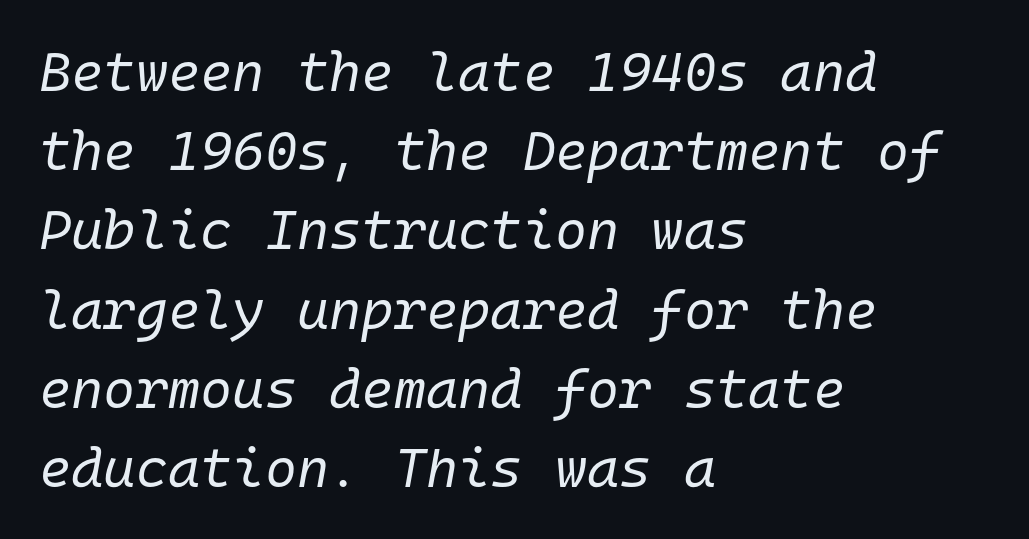
Does the lettering tilt? It does — this is italic. Rule under the text: the space is simply empty. Line starts are locked; line ends wander. You could call the tracking neutral — neither tight nor loose. What's the leading like? Ordinary, nothing unusual.
